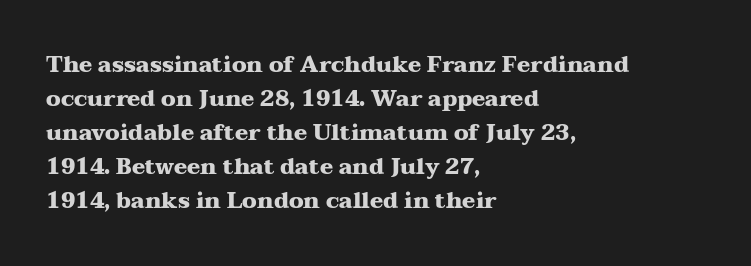
Q: Is the text bold? A: Yes.
Q: Is the text italic (slanted)? A: No, it is upright.
Q: Is the text underlined? A: No.
Q: How is the paragraph aligned? A: Left-aligned.
Q: Is the spacing between letters normal or unusually wide? A: Normal.
Q: Is the spacing between lines tight, normal or loose? A: Normal.
